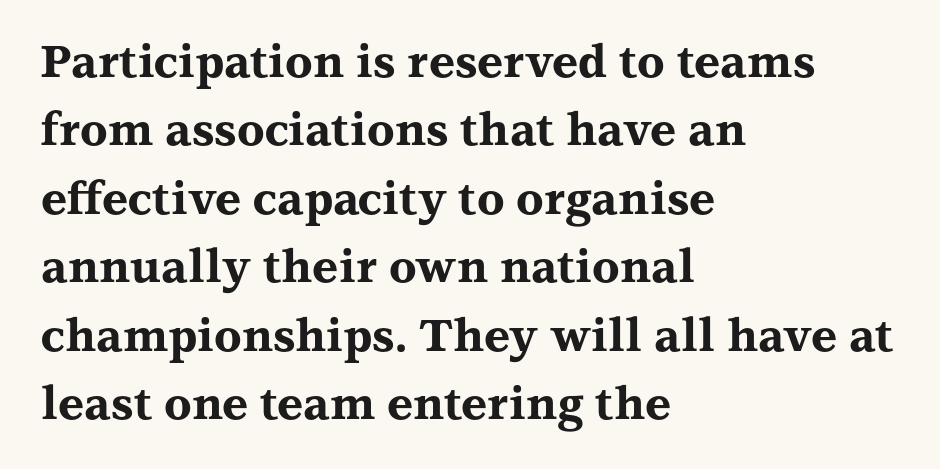
Compared with typical paragraphs, the rows here are spaced about the same. The specimen reads as upright at a glance. Just letters on the line, the space beneath them empty. Characters follow at the spacing the type designer built in.
